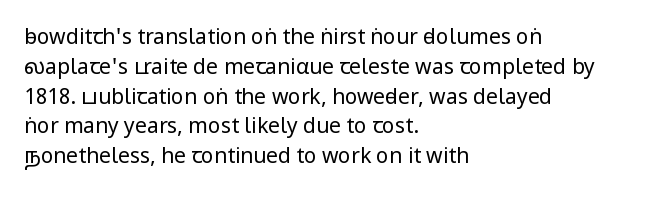
Quick note: interline space is typical. Nothing unusual about the tracking: characters are spaced as the font intends. Unmarked baselines from the first word to the last. No italicization has been applied; the sample stays upright.
